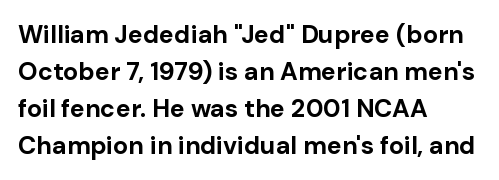
Q: Is the text bold? A: Yes.
Q: Is the text italic (slanted)? A: No, it is upright.
Q: Is the text underlined? A: No.
Q: How is the paragraph aligned? A: Left-aligned.
Q: Is the spacing between letters normal or unusually wide? A: Normal.
Q: Is the spacing between lines tight, normal or loose? A: Normal.
